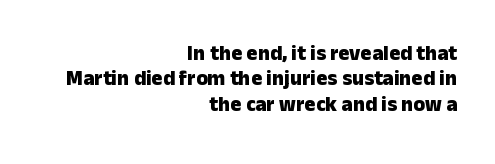
{"italic": "no", "bold": "yes", "underline": "no", "align": "right", "line_spacing_ratio": 1.21, "letter_spacing": "normal", "letter_spacing_em": 0.0, "glyph_px": 21}
